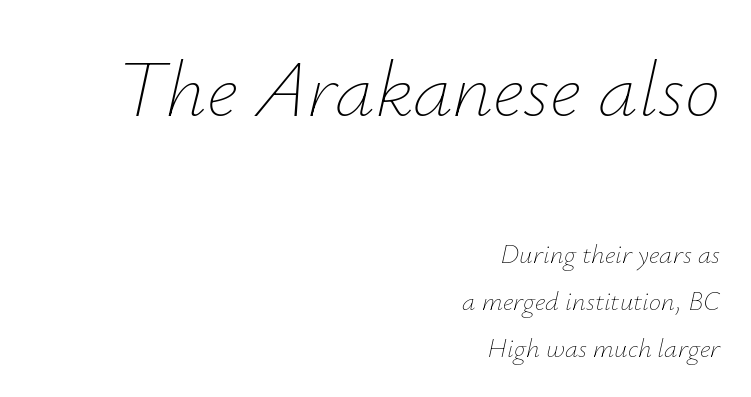
Is the stroke heavy? The answer is a plain regular-or-lighter. The paragraph shown leans on its right margin. It's the slanting kind of type. The passage shown is typed in a proportional face where columns would drift. Honestly, the letter spacing is just normal — you wouldn't notice it.
